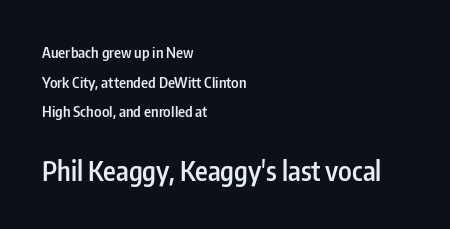
Q: Is the text bold? A: Semi-bold.
Q: Is the text italic (slanted)? A: No, it is upright.
Q: Is the text underlined? A: No.
Q: How is the paragraph aligned? A: Left-aligned.
Q: Is the spacing between letters normal or unusually wide? A: Normal.
Q: Is the spacing between lines tight, normal or loose? A: Loose.
Q: Which block of text is set in a larger size, the first (top) or the second (bottom)? A: The second (bottom) one.
